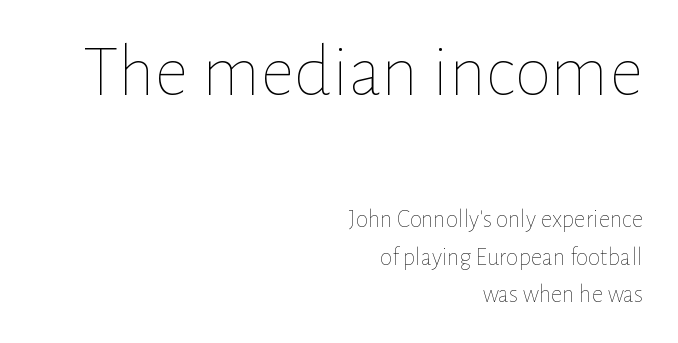
What stands out about the letter spacing? Nothing — it is the standard amount. The letters in the upper block stand taller than those in the block below. The setting favours the right margin, as signatures and pull-quotes sometimes do. This sample has the flowing, uneven cadence of proportional lettering. The letterforms sit at book weight or below.
